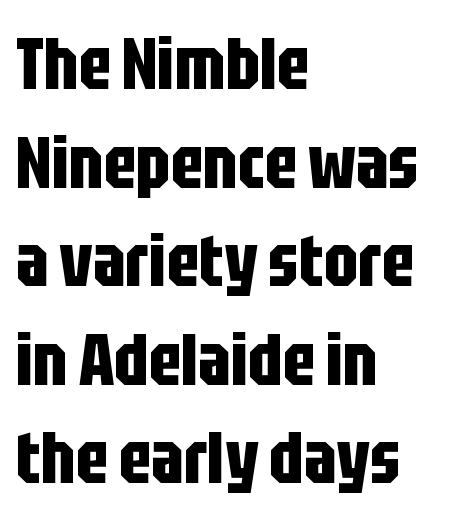
Q: Is the text bold? A: Yes.
Q: Is the text italic (slanted)? A: No, it is upright.
Q: Is the typeface a serif or a sans-serif typeface? A: Sans-serif.
Q: Is the text underlined? A: No.
Q: How is the paragraph aligned? A: Left-aligned.
Q: Is the spacing between letters normal or unusually wide? A: Normal.
Q: Is the spacing between lines tight, normal or loose? A: Normal.
Q: Width (condensed, normal, or wide)? A: Condensed.
Q: Stroke contrast? A: Low.
Q: x-height? A: Large.
Q: Monospaced? A: No.
